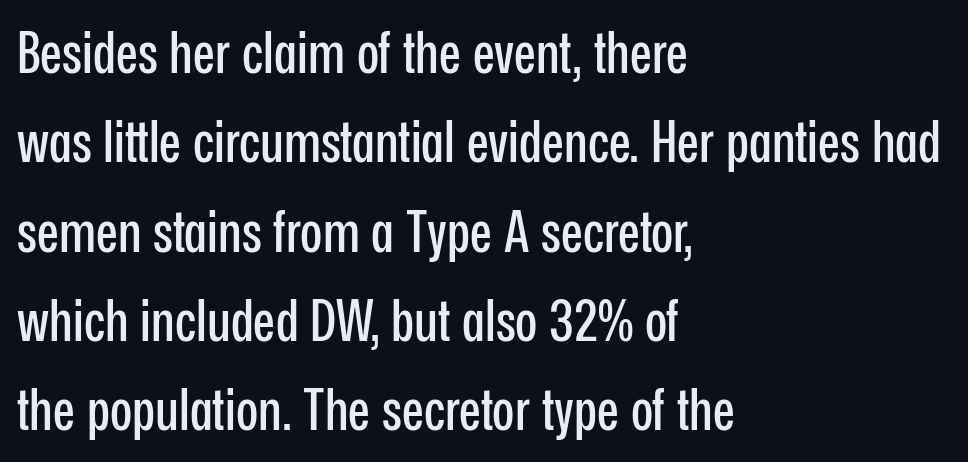
{"serif": "no", "italic": "no", "width": "condensed", "stroke_contrast": "low", "x_height": "medium", "monospaced": "no", "underline": "no", "align": "left", "line_spacing": "normal", "line_spacing_ratio": 1.54, "letter_spacing": "normal", "letter_spacing_em": 0.0, "glyph_px": 58}
